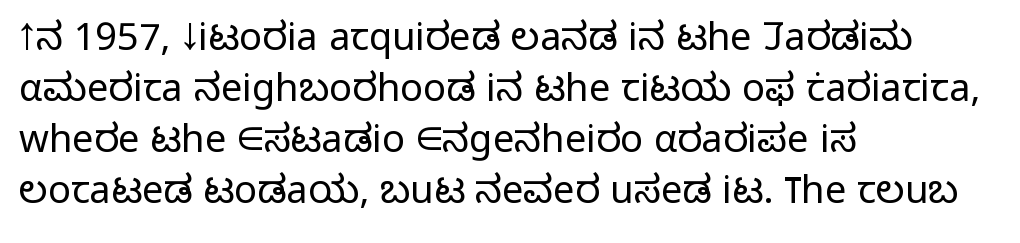
This rendering features lettering with no underline. A typesetter would call this proportional, since set widths differ per character. Check where the strokes stop: nothing finishes them off — pure sans. Typeset ragged right — the left edge is the straight one. In terms of leading, this rendering sits right in the middle. The strokes are not fattened; the text isn't bold.
